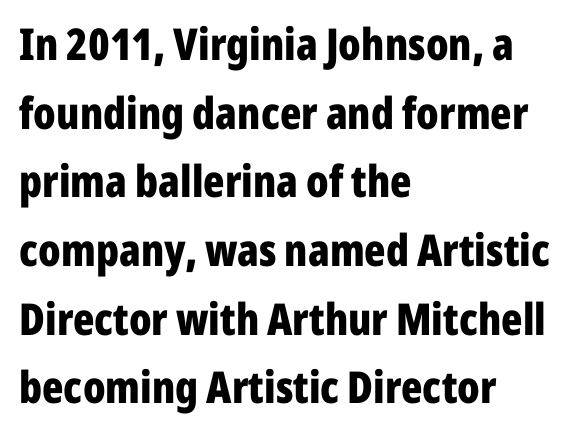
The image shows 44 px bold, condensed sans-serif type, upright; set left-aligned, normal line spacing (1.56x), normal letter spacing, not underlined; low stroke contrast and a medium x-height.
